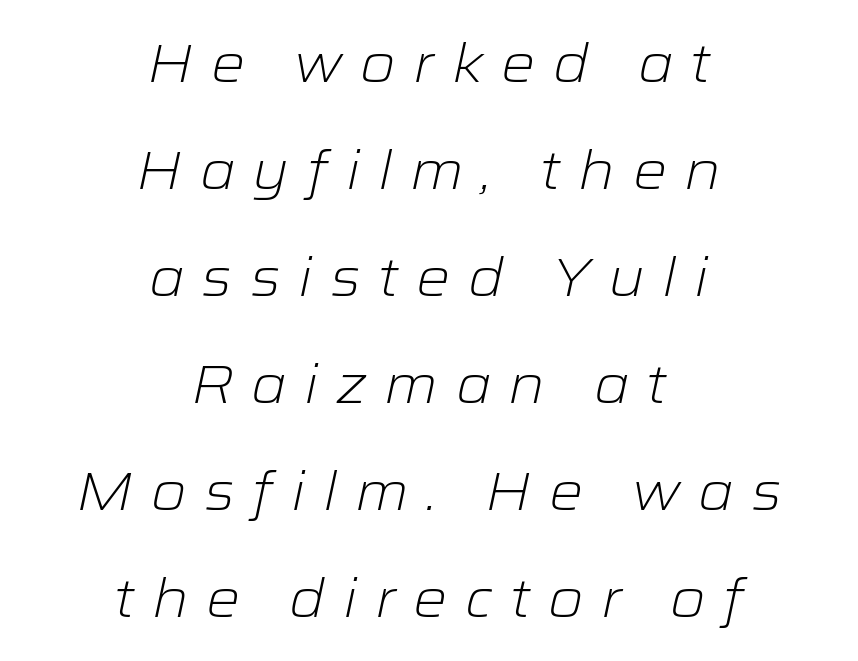
The image shows 54 px light, wide type, italic (leaning right); set centered, loose line spacing (1.98x), unusually wide letter spacing (+0.32 em), not underlined; low stroke contrast and a medium x-height.
